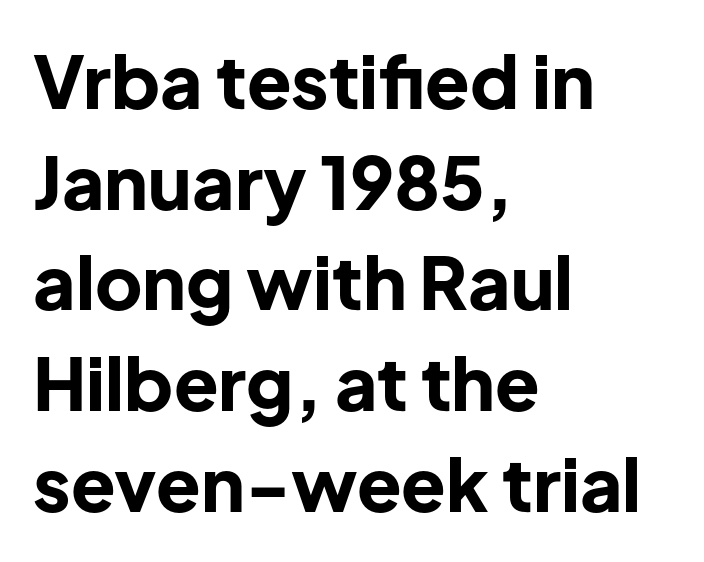
The image shows 73 px bold sans-serif type, upright; set left-aligned, normal line spacing (1.38x), normal letter spacing, not underlined; low stroke contrast and a medium x-height.
